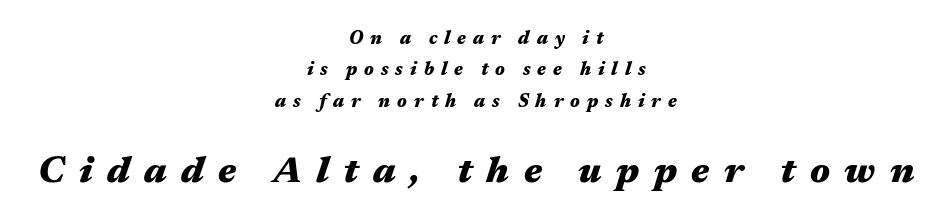
Q: Is the text bold? A: Yes.
Q: Is the text italic (slanted)? A: Yes, it leans right by about 17 degrees.
Q: Is the text underlined? A: No.
Q: How is the paragraph aligned? A: Centered.
Q: Is the spacing between letters normal or unusually wide? A: Unusually wide.
Q: Which block of text is set in a larger size, the first (top) or the second (bottom)? A: The second (bottom) one.
Q: Width (condensed, normal, or wide)? A: Wide.
Q: Stroke contrast? A: Medium.
Q: x-height? A: Medium.
Q: Monospaced? A: No.
